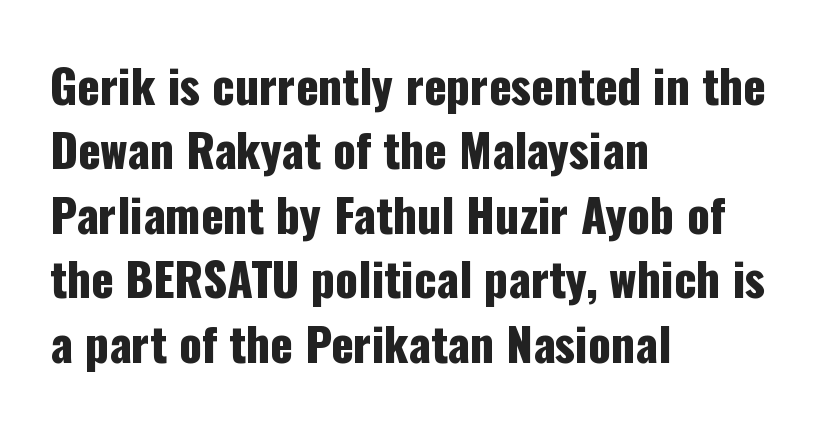
Q: Is the text italic (slanted)? A: No, it is upright.
Q: Is the typeface a serif or a sans-serif typeface? A: Sans-serif.
Q: Is the text underlined? A: No.
Q: How is the paragraph aligned? A: Left-aligned.
Q: Is the spacing between letters normal or unusually wide? A: Normal.
Q: Is the spacing between lines tight, normal or loose? A: Normal.
Q: Width (condensed, normal, or wide)? A: Condensed.
Q: Stroke contrast? A: Low.
Q: x-height? A: Medium.
Q: Monospaced? A: No.
